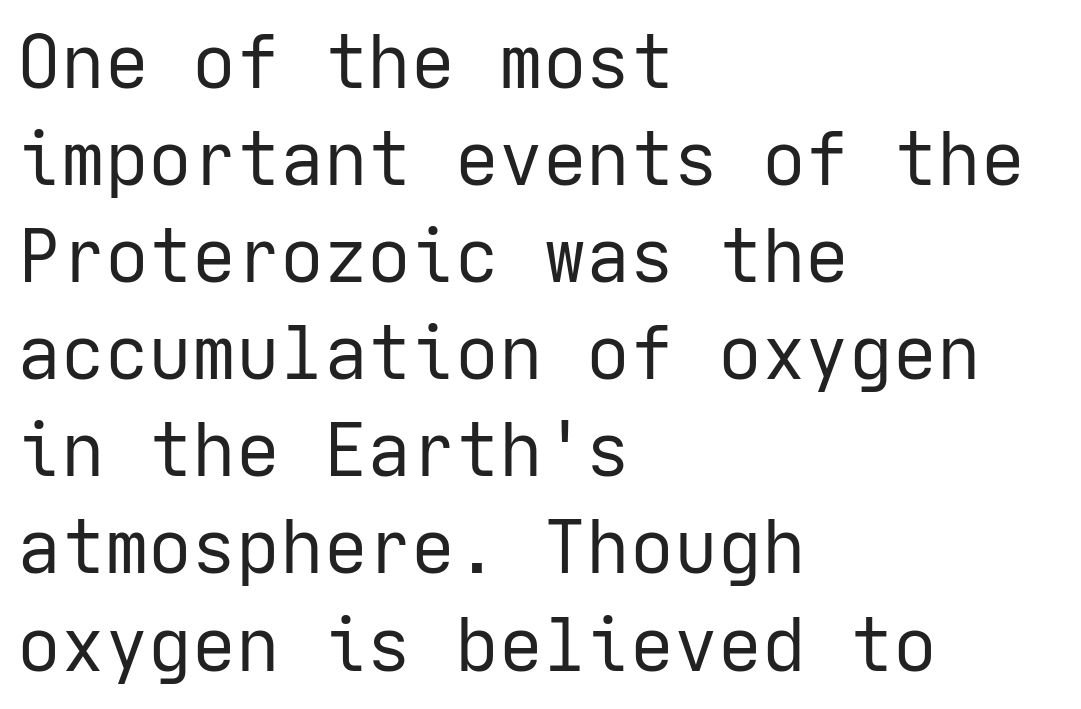
The image shows 73 px regular-weight sans-serif type, upright; set left-aligned, normal line spacing (1.33x), normal letter spacing, not underlined; low stroke contrast and a medium x-height.
